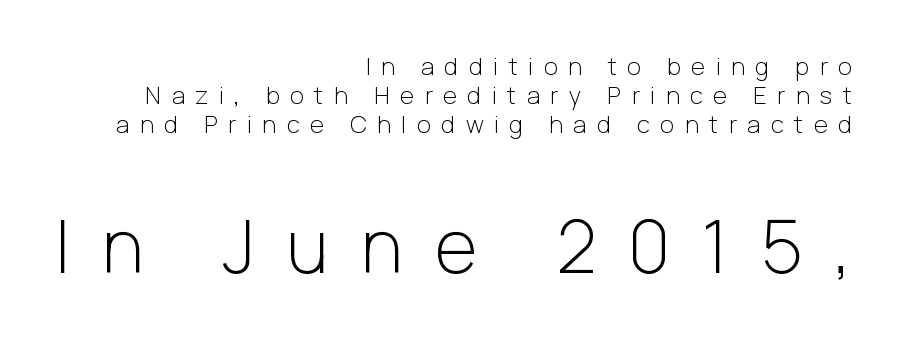
Q: Is the text bold? A: No.
Q: Is the text italic (slanted)? A: No, it is upright.
Q: Is the typeface a serif or a sans-serif typeface? A: Sans-serif.
Q: Is the text underlined? A: No.
Q: How is the paragraph aligned? A: Right-aligned.
Q: Is the spacing between letters normal or unusually wide? A: Unusually wide.
Q: Which block of text is set in a larger size, the first (top) or the second (bottom)? A: The second (bottom) one.
Q: Width (condensed, normal, or wide)? A: Normal.
Q: Stroke contrast? A: Low.
Q: x-height? A: Medium.
Q: Monospaced? A: No.
